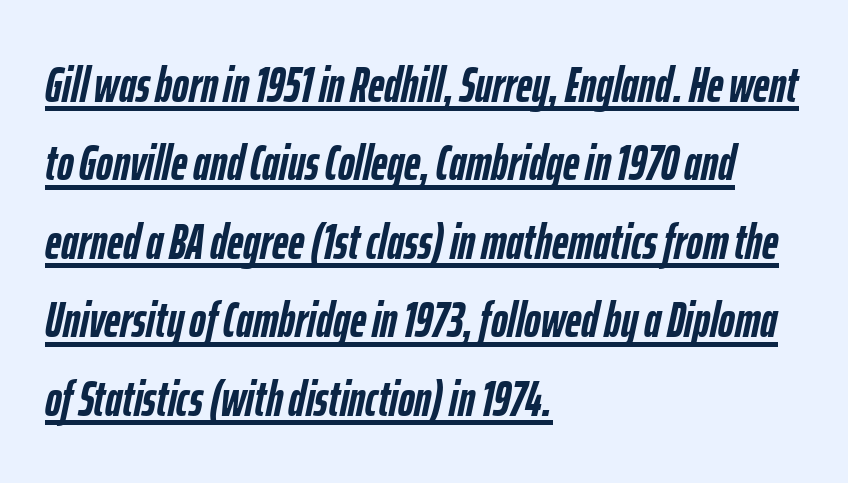
{"italic": "yes", "lean": "right", "slant_degrees": 12, "bold": "yes", "weight": "semibold", "width": "condensed", "stroke_contrast": "low", "x_height": "medium", "monospaced": "no", "underline": "yes", "align": "left", "line_spacing": "normal", "line_spacing_ratio": 1.57, "letter_spacing": "normal", "letter_spacing_em": 0.0, "glyph_px": 50}
